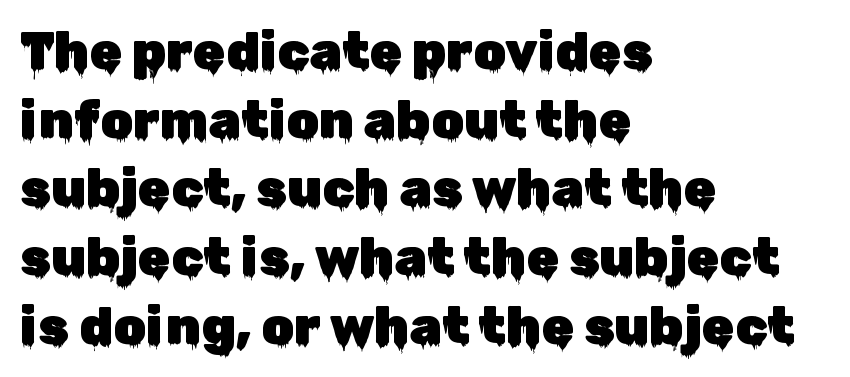
The image shows 52 px sans-serif type, upright; set left-aligned, normal line spacing (1.32x), normal letter spacing, not underlined; low stroke contrast and a medium x-height.
